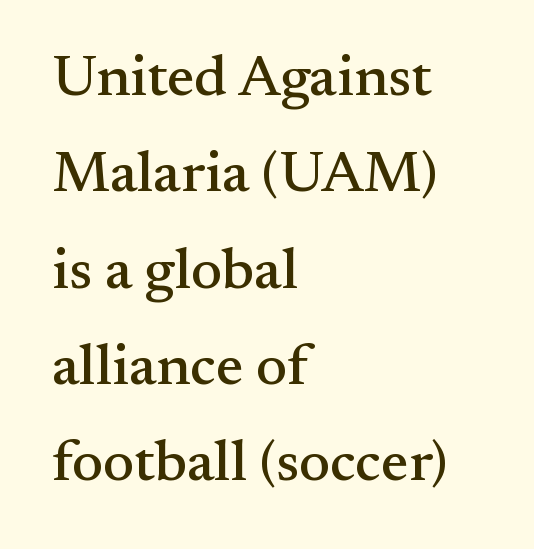
Q: Is the text italic (slanted)? A: No, it is upright.
Q: Is the typeface a serif or a sans-serif typeface? A: Serif.
Q: Is the text underlined? A: No.
Q: How is the paragraph aligned? A: Left-aligned.
Q: Is the spacing between letters normal or unusually wide? A: Normal.
Q: Is the spacing between lines tight, normal or loose? A: Normal.
Q: Width (condensed, normal, or wide)? A: Normal.
Q: Stroke contrast? A: Medium.
Q: x-height? A: Small.
Q: Monospaced? A: No.
